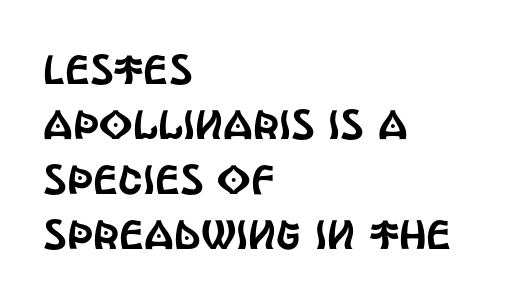
The image shows 41 px condensed sans-serif type, upright; set left-aligned, normal line spacing (1.34x), normal letter spacing, not underlined; a large x-height.
